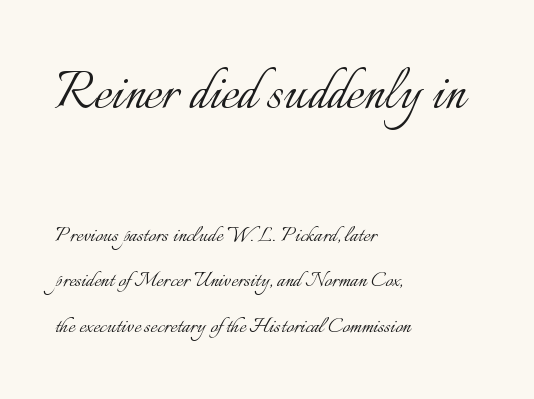
{"bold": "no", "weight": "light", "width": "normal", "stroke_contrast": "low", "x_height": "small", "monospaced": "no", "underline": "no", "align": "left", "line_spacing_ratio": 1.74, "letter_spacing": "normal", "letter_spacing_em": 0.0, "larger_block": "first", "size_ratio": 2.5, "glyph_px": 65}
